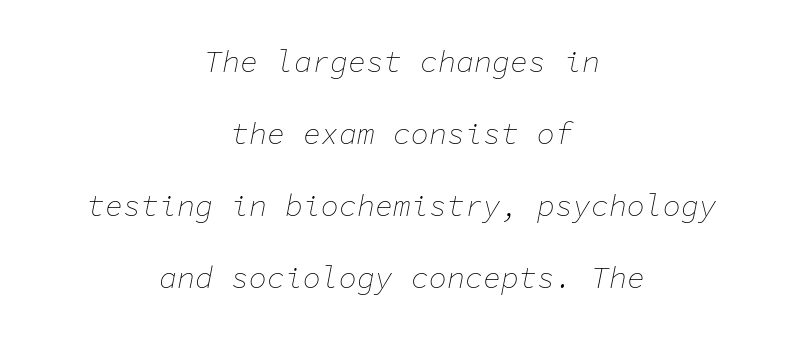
A student would call this center alignment; a typographer would say set centered. Fixed-width glyphs throughout — classic coding-font behaviour. The weight tops out at a normal text grade. Rendered with sloped, italic letterforms. Summary of vertical rhythm: relaxed, with wide interline spacing.
